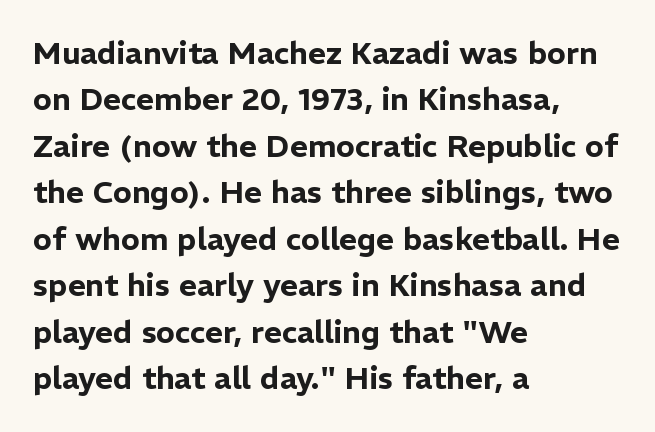
The image shows 31 px sans-serif type, upright; set left-aligned, normal line spacing (1.5x), normal letter spacing, not underlined; low stroke contrast and a medium x-height.
